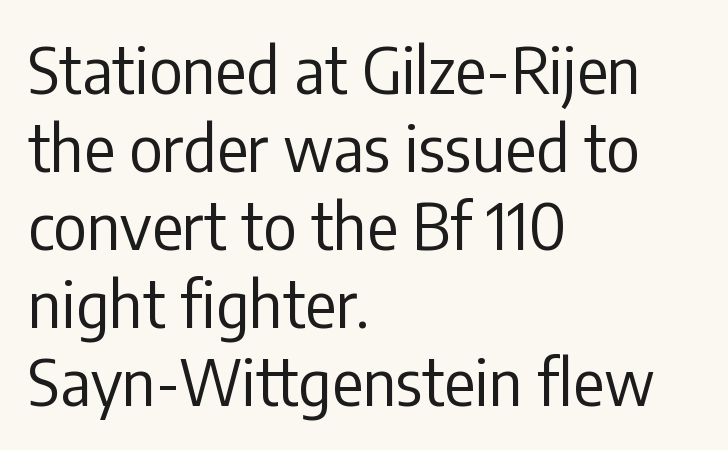
{"serif": "no", "italic": "no", "bold": "no", "weight": "regular", "width": "condensed", "stroke_contrast": "low", "x_height": "medium", "monospaced": "no", "underline": "no", "align": "left", "line_spacing_ratio": 1.22, "letter_spacing": "normal", "letter_spacing_em": 0.0, "glyph_px": 64}
